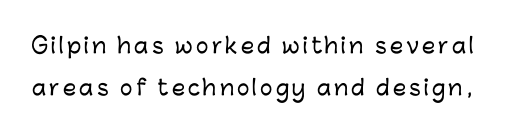
The image shows 21 px text type, upright; set loose line spacing (2.0x), not underlined.
